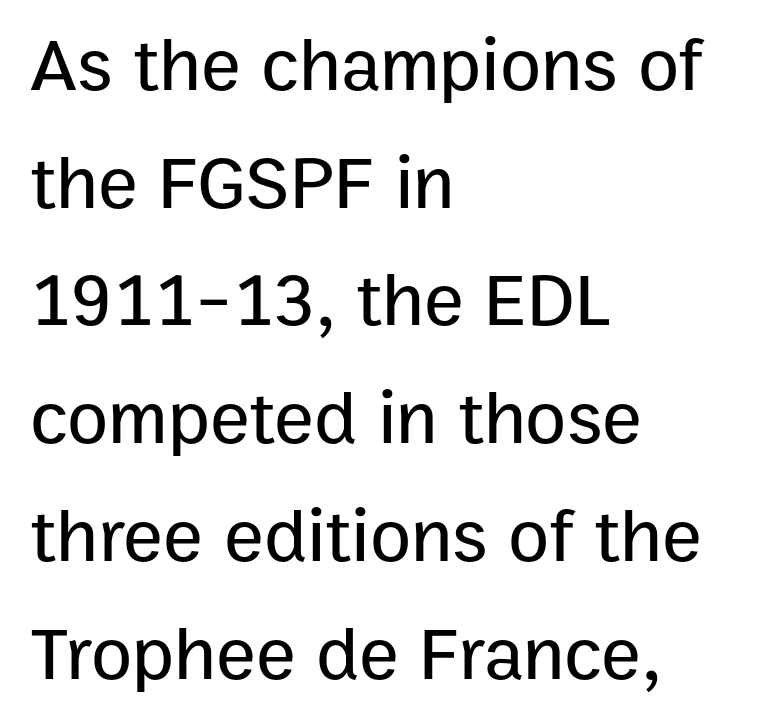
The image shows 75 px sans-serif type, upright; set left-aligned, normal line spacing (1.57x), normal letter spacing, not underlined; low stroke contrast and a medium x-height.
